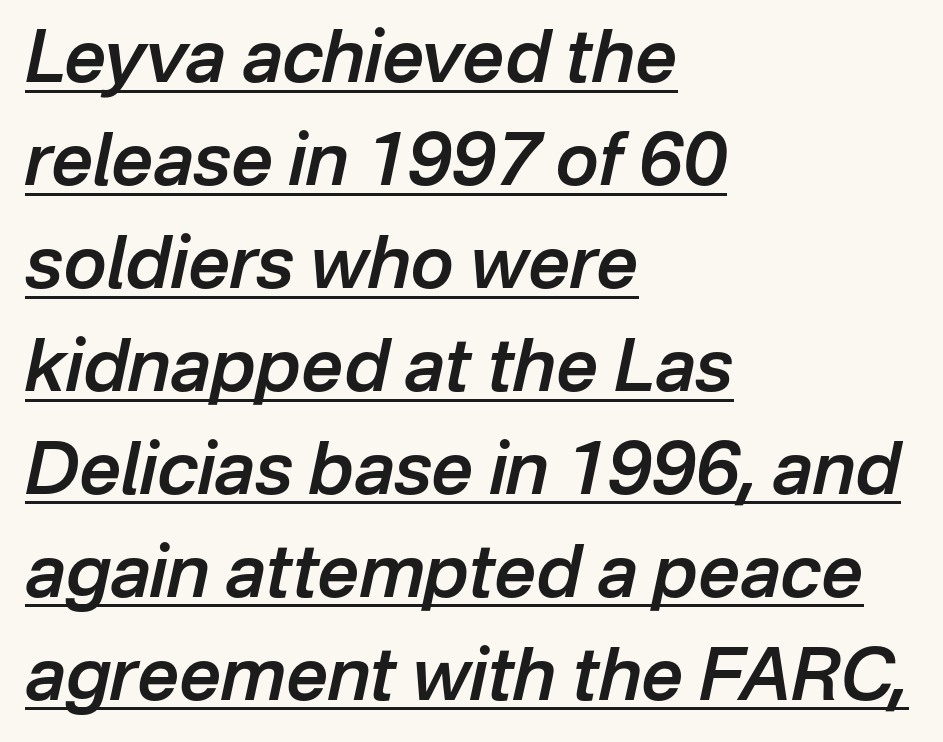
Q: Is the text bold? A: Semi-bold.
Q: Is the text italic (slanted)? A: Yes, it leans right by about 12 degrees.
Q: Is the text underlined? A: Yes.
Q: How is the paragraph aligned? A: Left-aligned.
Q: Is the spacing between letters normal or unusually wide? A: Normal.
Q: Is the spacing between lines tight, normal or loose? A: Normal.
Q: Width (condensed, normal, or wide)? A: Normal.
Q: Stroke contrast? A: Low.
Q: x-height? A: Medium.
Q: Monospaced? A: No.
